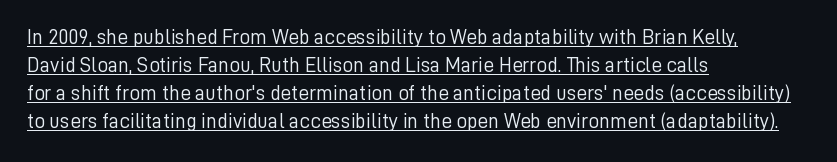
{"italic": "no", "bold": "no", "underline": "yes", "align": "left", "line_spacing": "normal", "line_spacing_ratio": 1.34, "letter_spacing": "normal", "letter_spacing_em": 0.0, "glyph_px": 21}
